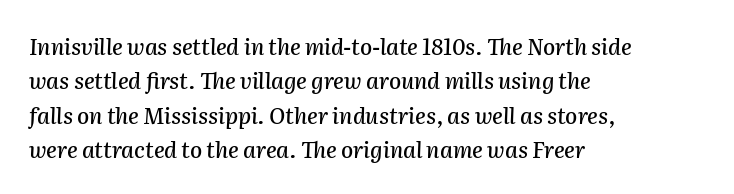
Tall strokes in this sample are angled rather than plumb. Vertical spacing — default. Caption: standard tracking, unaltered. Check the space under the baseline: it is left empty. Line beginnings align vertically; line endings do not.
